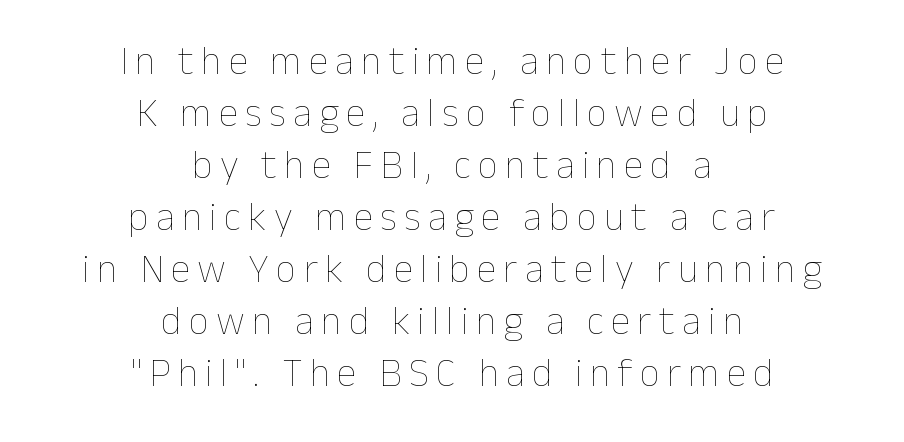
The image shows 40 px thin type, upright; set centered, normal line spacing (1.3x), not underlined; low stroke contrast and a medium x-height.
